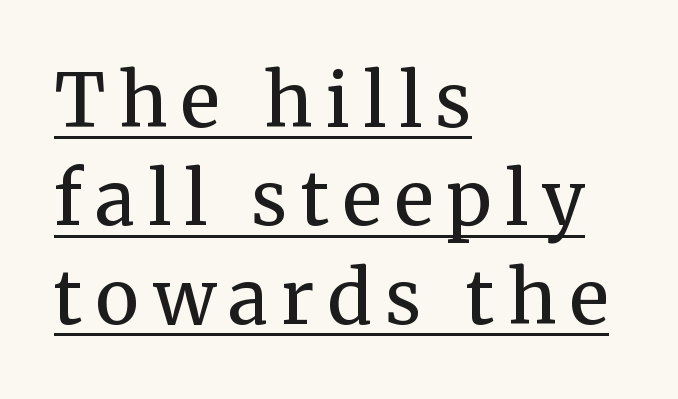
The font family rendered here belongs to the serif group. Ink coverage per letter is moderate at most. The lettering is marked with a stroke running underneath it. Normally led — the rows are evenly, conventionally spaced.
